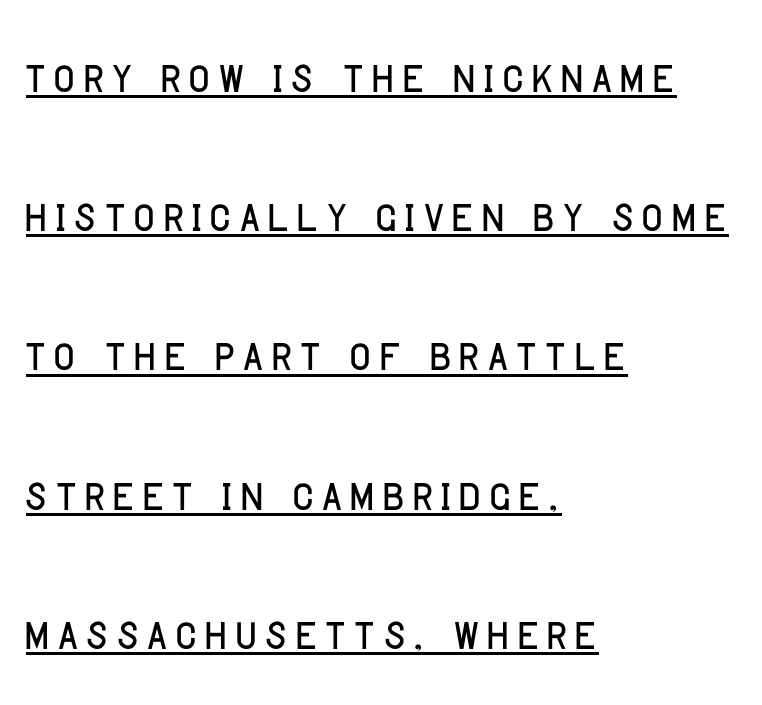
Ordinary non-slanted type is in use. The designer went with a sans here, leaving each stem footless. Every row of glyphs begins at an identical x-position on the left. Interline gaps are noticeably wide in this sample. Note the varied advance widths — an 'i' is clearly narrower than an 'm'. You can see a thin bar hugging the bottom of the glyphs.
